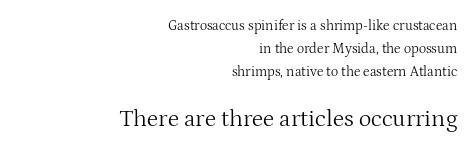
{"italic": "no", "bold": "no", "underline": "no", "align": "right", "line_spacing": "normal", "line_spacing_ratio": 1.63, "letter_spacing": "normal", "letter_spacing_em": 0.0, "larger_block": "second", "size_ratio": 1.71, "glyph_px": 24}
